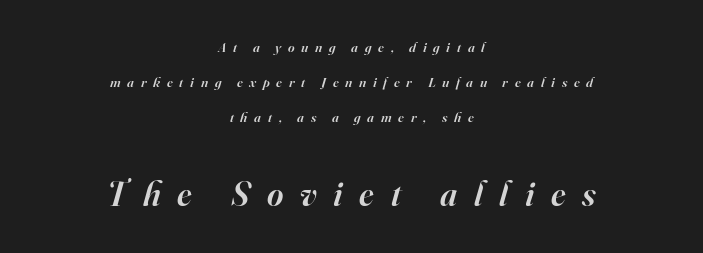
{"serif": "yes", "italic": "yes", "lean": "right", "slant_degrees": 16, "bold": "semi", "weight": "semibold", "width": "normal", "stroke_contrast": "high", "x_height": "small", "monospaced": "no", "underline": "no", "align": "center", "line_spacing": "loose", "line_spacing_ratio": 2.5, "letter_spacing": "wide", "letter_spacing_em": 0.48, "larger_block": "second", "size_ratio": 2.5, "glyph_px": 35}
